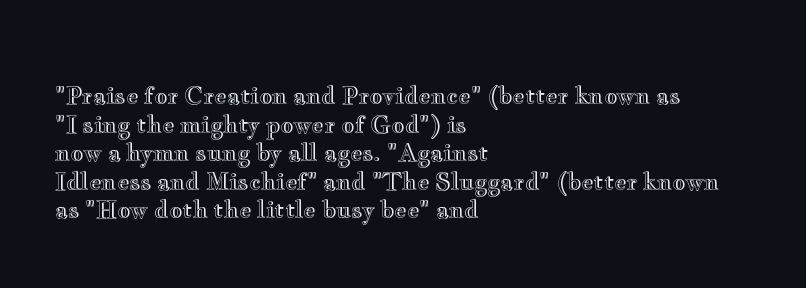
Each line starts at the same left margin while the right side varies. This sample uses plain, unmodified letter spacing. Only glyphs here, with clear space below each row. The letters stand upright; this is a roman face.
